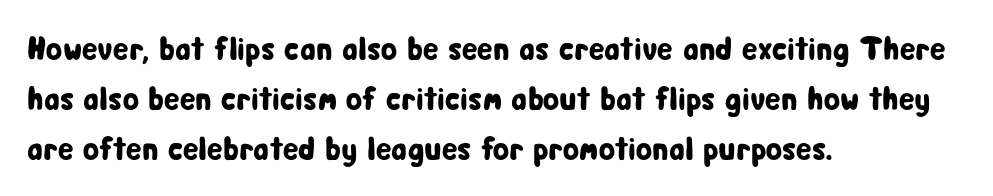
Q: Is the text italic (slanted)? A: No, it is upright.
Q: Is the typeface a serif or a sans-serif typeface? A: Sans-serif.
Q: Is the text underlined? A: No.
Q: How is the paragraph aligned? A: Left-aligned.
Q: Is the spacing between letters normal or unusually wide? A: Normal.
Q: Is the spacing between lines tight, normal or loose? A: Normal.
Q: Width (condensed, normal, or wide)? A: Condensed.
Q: Stroke contrast? A: Low.
Q: x-height? A: Medium.
Q: Monospaced? A: No.
